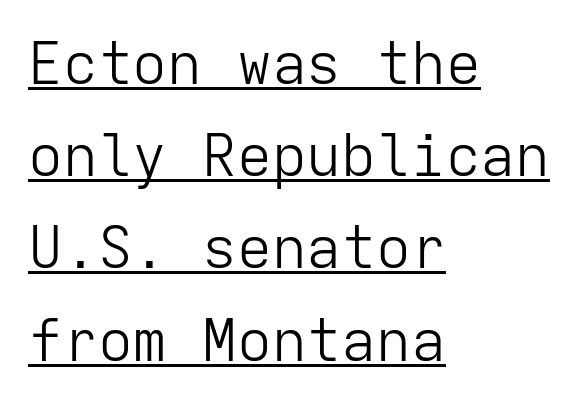
{"serif": "no", "italic": "no", "bold": "no", "weight": "light", "width": "normal", "stroke_contrast": "low", "x_height": "medium", "monospaced": "yes", "underline": "yes", "align": "left", "line_spacing": "normal", "line_spacing_ratio": 1.59, "letter_spacing": "normal", "letter_spacing_em": 0.0, "glyph_px": 58}
